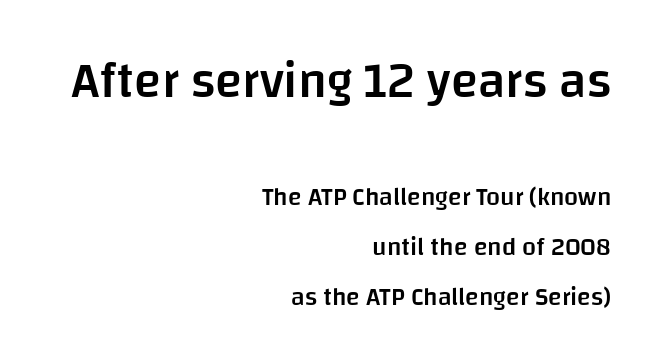
{"serif": "no", "italic": "no", "bold": "semi", "weight": "semibold", "width": "normal", "stroke_contrast": "low", "x_height": "large", "monospaced": "no", "underline": "no", "align": "right", "line_spacing": "loose", "line_spacing_ratio": 1.99, "letter_spacing": "normal", "letter_spacing_em": 0.0, "larger_block": "first", "size_ratio": 2.0, "glyph_px": 50}
